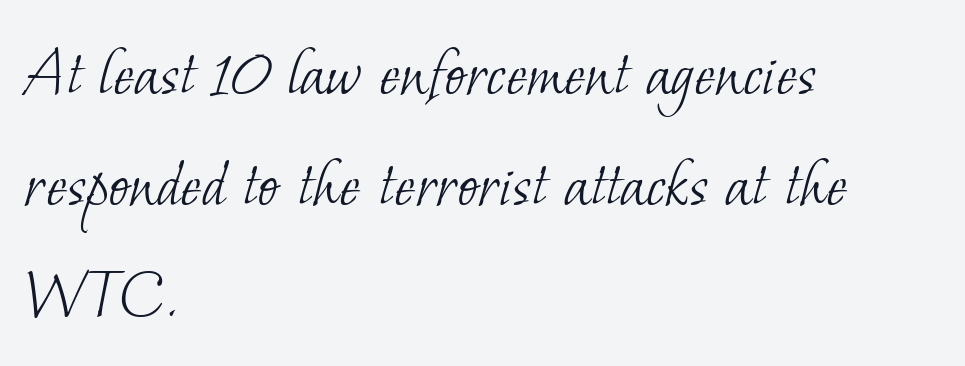
{"serif": "yes", "bold": "no", "weight": "light", "width": "normal", "stroke_contrast": "low", "x_height": "small", "monospaced": "no", "underline": "no", "align": "left", "line_spacing": "normal", "line_spacing_ratio": 1.56, "letter_spacing": "normal", "letter_spacing_em": 0.0, "glyph_px": 71}
